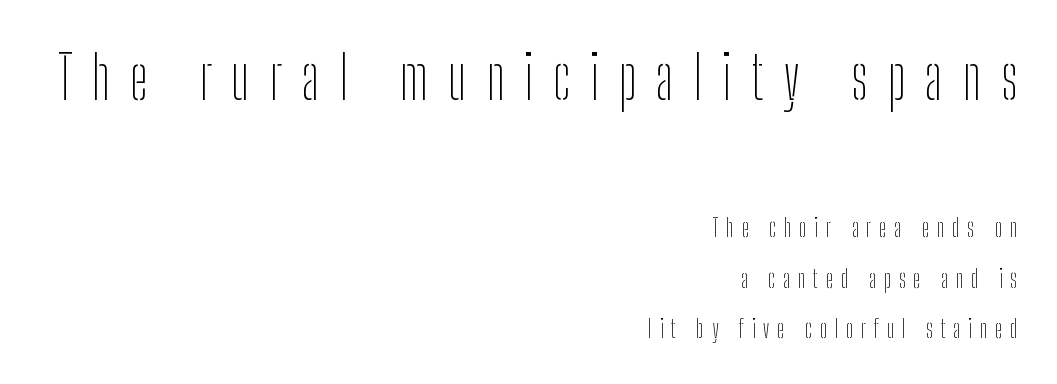
The image shows 60 px thin, condensed sans-serif type, upright; set right-aligned, loose line spacing (2.09x), unusually wide letter spacing (+0.33 em), not underlined; the first (top) block is 2.5x larger; low stroke contrast and a medium x-height.
